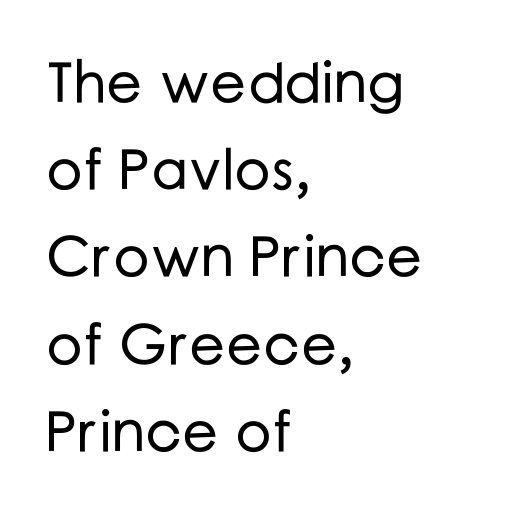
Q: Is the text italic (slanted)? A: No, it is upright.
Q: Is the typeface a serif or a sans-serif typeface? A: Sans-serif.
Q: Is the text underlined? A: No.
Q: How is the paragraph aligned? A: Left-aligned.
Q: Is the spacing between letters normal or unusually wide? A: Normal.
Q: Is the spacing between lines tight, normal or loose? A: Normal.
Q: Width (condensed, normal, or wide)? A: Normal.
Q: Stroke contrast? A: Low.
Q: x-height? A: Medium.
Q: Monospaced? A: No.
